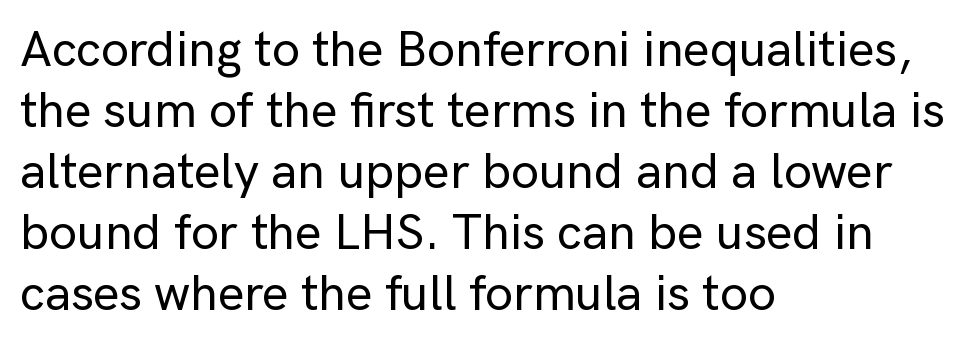
Q: Is the text italic (slanted)? A: No, it is upright.
Q: Is the typeface a serif or a sans-serif typeface? A: Sans-serif.
Q: Is the text underlined? A: No.
Q: How is the paragraph aligned? A: Left-aligned.
Q: Is the spacing between letters normal or unusually wide? A: Normal.
Q: Width (condensed, normal, or wide)? A: Normal.
Q: Stroke contrast? A: Low.
Q: x-height? A: Medium.
Q: Monospaced? A: No.
